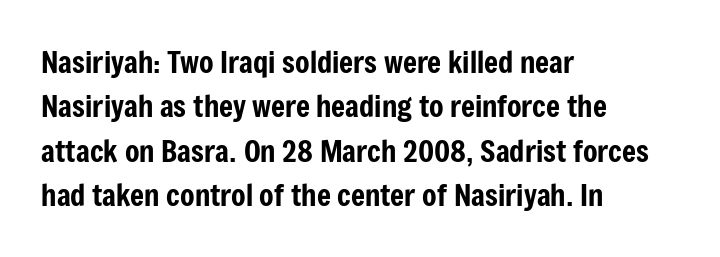
Rows of type keep a routine distance in the vertical direction. Are there feet on the stems? There aren't — it's a sans. You could not count columns in this text — the font is proportionally spaced. A student would call this left alignment; a typographer would say flush left, rag right. The type is set solid horizontally, with unmodified tracking. Notice how the stems are strictly vertical — no italics here.
